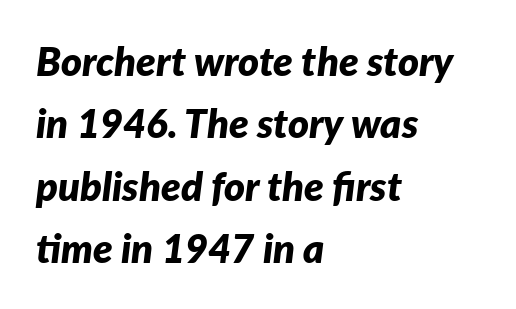
The image shows 40 px bold type, italic (leaning right); set left-aligned, normal line spacing (1.56x), normal letter spacing, not underlined; low stroke contrast and a medium x-height.
